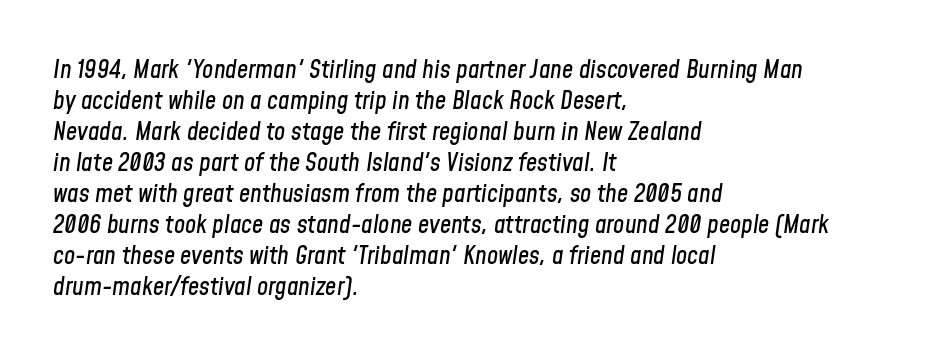
{"italic": "yes", "lean": "right", "slant_degrees": 8, "underline": "no", "align": "left", "line_spacing_ratio": 1.24, "letter_spacing": "normal", "letter_spacing_em": 0.0, "glyph_px": 25}
